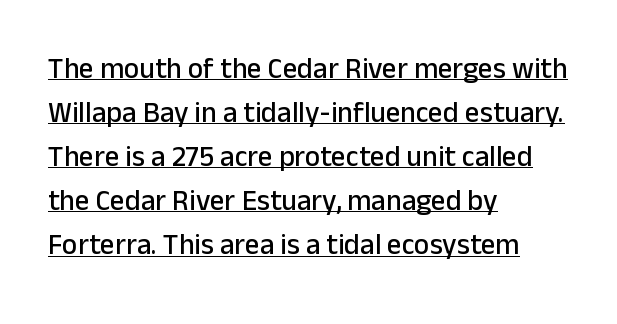
The image shows 29 px sans-serif type, upright; set left-aligned, normal line spacing (1.52x), normal letter spacing, underlined; low stroke contrast and a medium x-height.
